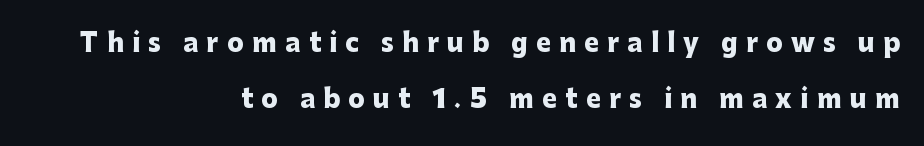
Weight check: bold — yes, fully. Plain, unruled lines of type. Tracking here is generous; glyphs stand well apart from one another. Rows of type keep a wide berth in the vertical direction. Casual observation: everything's shoved over to the right. Notice how the stems are strictly vertical — no italics here.
